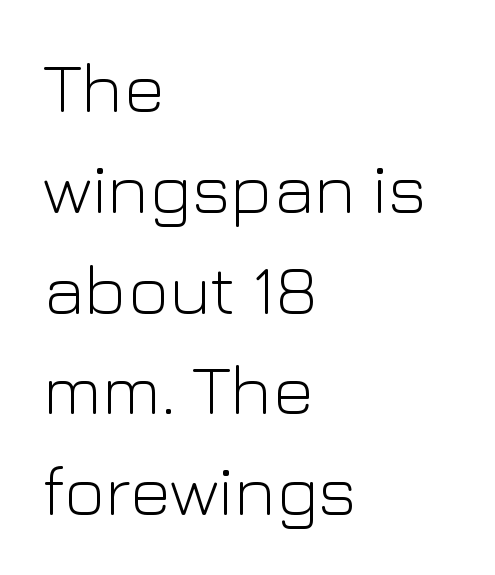
Think standard paragraph weight, or any step lighter than that. This sample keeps an unexceptional amount of space between lines. Letter spacing: default. These lines are rendered in a variable-pitch font.
